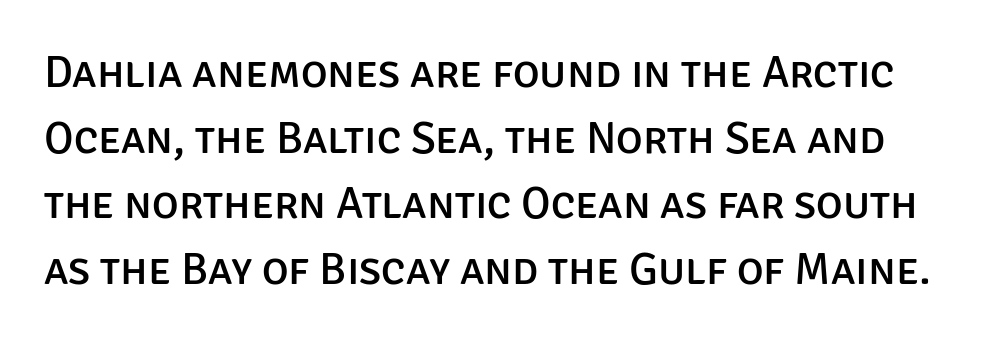
{"serif": "no", "italic": "no", "width": "normal", "stroke_contrast": "low", "x_height": "large", "monospaced": "no", "underline": "no", "line_spacing": "normal", "line_spacing_ratio": 1.46, "letter_spacing": "normal", "letter_spacing_em": 0.0, "glyph_px": 45}
